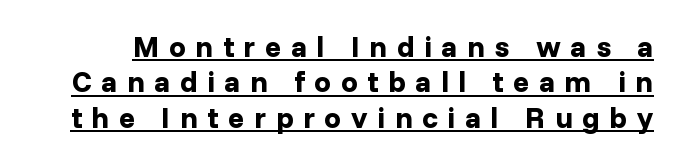
{"serif": "no", "italic": "no", "bold": "yes", "weight": "bold", "width": "normal", "stroke_contrast": "low", "x_height": "medium", "monospaced": "no", "underline": "yes", "line_spacing_ratio": 1.18, "letter_spacing": "wide", "letter_spacing_em": 0.32, "glyph_px": 30}
